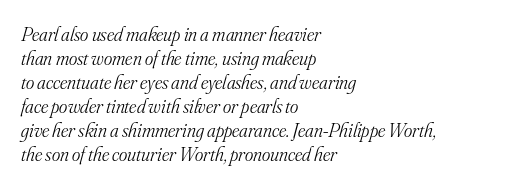
Q: Is the text bold? A: No.
Q: Is the text italic (slanted)? A: Yes, it leans right by about 16 degrees.
Q: Is the text underlined? A: No.
Q: How is the paragraph aligned? A: Left-aligned.
Q: Is the spacing between letters normal or unusually wide? A: Normal.
